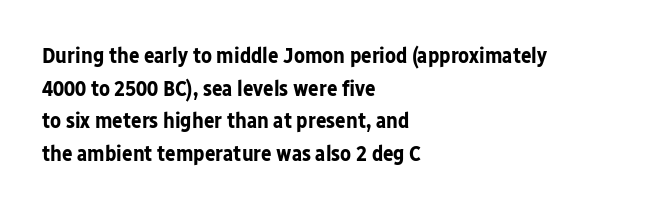
The letters stand straight up with perfectly vertical stems. Vertical spacing — default. Beneath every word, the page is bare. Typeset ragged right — the left edge is the straight one.
